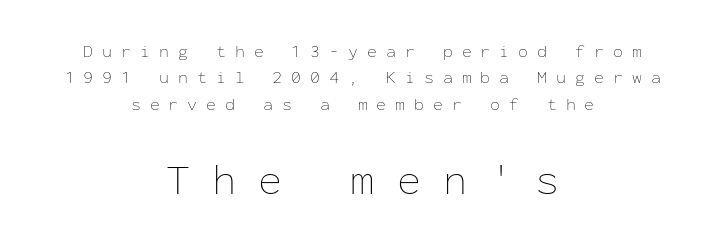
Q: Is the text bold? A: No.
Q: Is the text italic (slanted)? A: No, it is upright.
Q: Is the text underlined? A: No.
Q: How is the paragraph aligned? A: Centered.
Q: Is the spacing between letters normal or unusually wide? A: Unusually wide.
Q: Is the spacing between lines tight, normal or loose? A: Normal.
Q: Which block of text is set in a larger size, the first (top) or the second (bottom)? A: The second (bottom) one.
Q: Width (condensed, normal, or wide)? A: Normal.
Q: Stroke contrast? A: Low.
Q: x-height? A: Medium.
Q: Monospaced? A: Yes.
